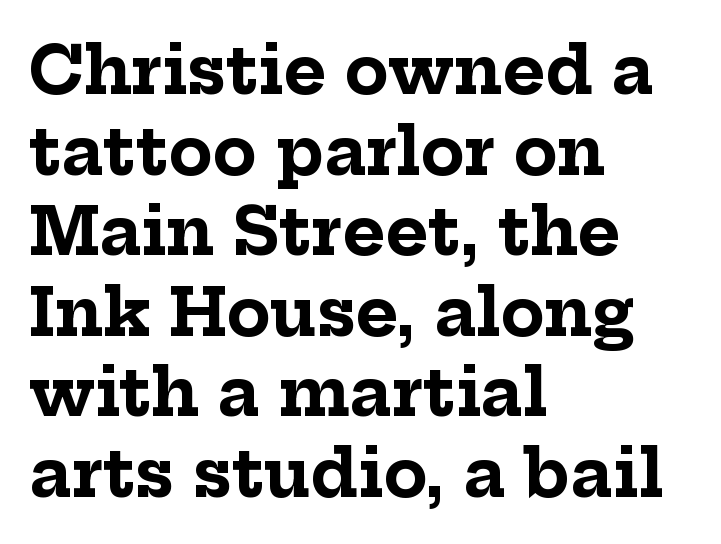
Glance below the letters and you will spot only blank space. A full-strength bold gives these letters their thick strokes. Upright lettering throughout. Type style note: has serifs.
